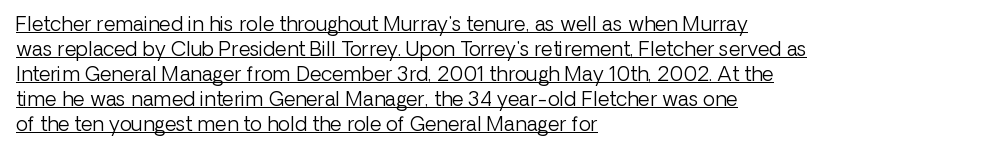
{"italic": "no", "bold": "no", "underline": "yes", "align": "left", "line_spacing": "normal", "line_spacing_ratio": 1.25, "letter_spacing": "normal", "letter_spacing_em": 0.0, "glyph_px": 20}
